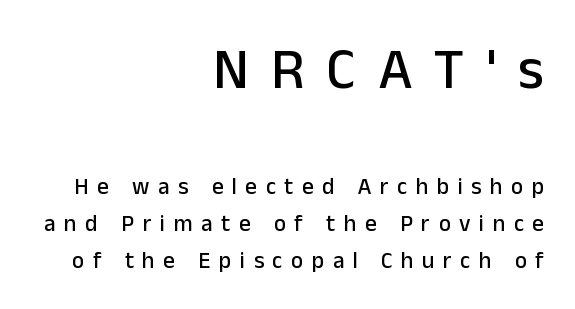
Q: Is the text italic (slanted)? A: No, it is upright.
Q: Is the typeface a serif or a sans-serif typeface? A: Sans-serif.
Q: Is the text underlined? A: No.
Q: How is the paragraph aligned? A: Right-aligned.
Q: Is the spacing between letters normal or unusually wide? A: Unusually wide.
Q: Is the spacing between lines tight, normal or loose? A: Normal.
Q: Which block of text is set in a larger size, the first (top) or the second (bottom)? A: The first (top) one.
Q: Width (condensed, normal, or wide)? A: Normal.
Q: Stroke contrast? A: Low.
Q: x-height? A: Medium.
Q: Monospaced? A: No.
